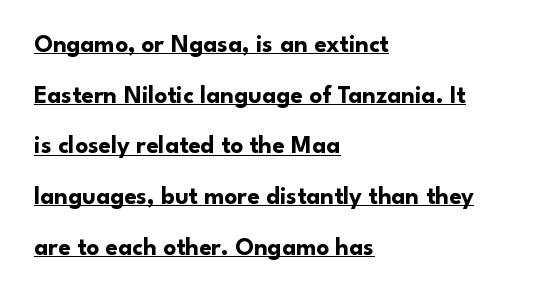
Q: Is the text bold? A: Yes.
Q: Is the text italic (slanted)? A: No, it is upright.
Q: Is the text underlined? A: Yes.
Q: How is the paragraph aligned? A: Left-aligned.
Q: Is the spacing between letters normal or unusually wide? A: Normal.
Q: Is the spacing between lines tight, normal or loose? A: Loose.
